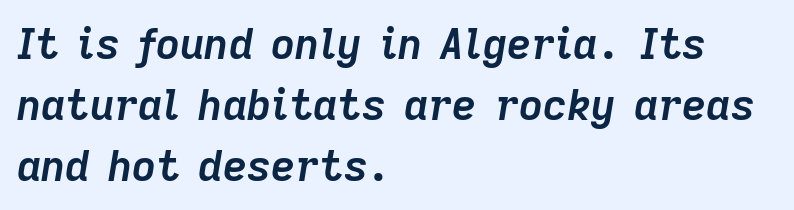
Q: Is the text bold? A: Yes.
Q: Is the text italic (slanted)? A: Yes, it leans right by about 9 degrees.
Q: Is the text underlined? A: No.
Q: How is the paragraph aligned? A: Left-aligned.
Q: Is the spacing between letters normal or unusually wide? A: Normal.
Q: Is the spacing between lines tight, normal or loose? A: Normal.
Q: Width (condensed, normal, or wide)? A: Normal.
Q: Stroke contrast? A: Low.
Q: x-height? A: Medium.
Q: Monospaced? A: No.
